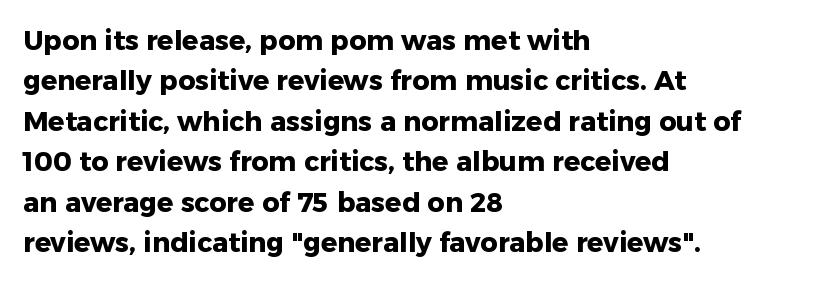
The image shows 27 px bold type, upright; set left-aligned, normal line spacing (1.5x), normal letter spacing, not underlined.
